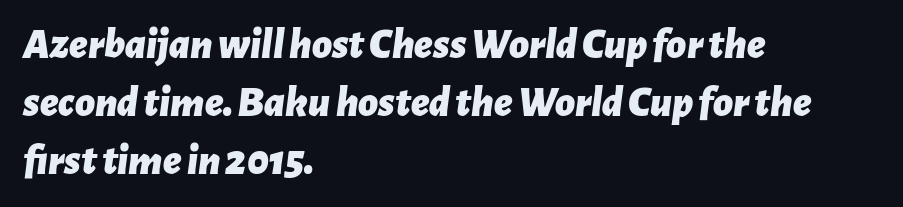
Strong, thick strokes mark this as bold type. Each new line begins a customary step beneath the previous one. Check under the words: just untouched page. Italic: yes, the glyphs are oblique. Looks like regular typesetting: each glyph gets only the width it needs.
